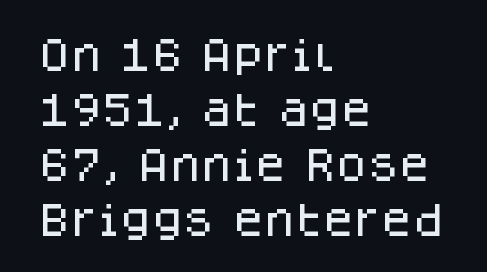
Regular leading. Varying glyph widths throughout — classic text-font behaviour. Compared with typical body copy, the letter spacing here is the same. These lines are composed in type without serifs. Ascenders rise straight up at ninety degrees. Nobody drew a line under any word here.
